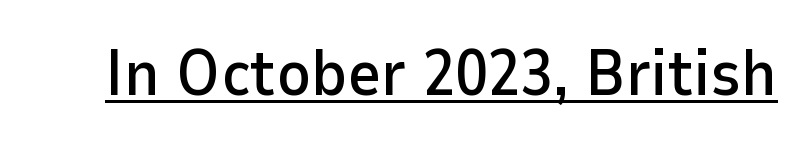
{"serif": "no", "italic": "no", "width": "normal", "stroke_contrast": "low", "x_height": "medium", "monospaced": "no", "underline": "yes", "letter_spacing": "normal", "letter_spacing_em": 0.0, "glyph_px": 65}
